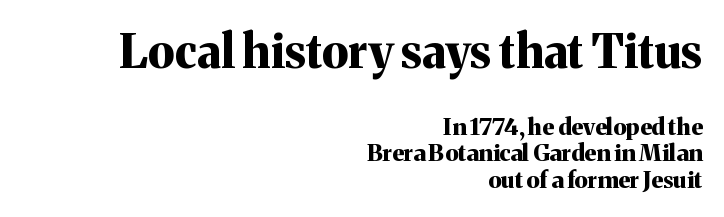
{"serif": "yes", "italic": "no", "bold": "yes", "weight": "bold", "width": "normal", "stroke_contrast": "medium", "x_height": "medium", "monospaced": "no", "underline": "no", "align": "right", "line_spacing": "tight", "line_spacing_ratio": 1.15, "letter_spacing": "normal", "letter_spacing_em": 0.0, "larger_block": "first", "size_ratio": 2.0, "glyph_px": 46}
